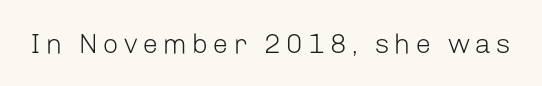
The image shows 28 px light sans-serif type, upright; set not underlined; low stroke contrast and a medium x-height.
